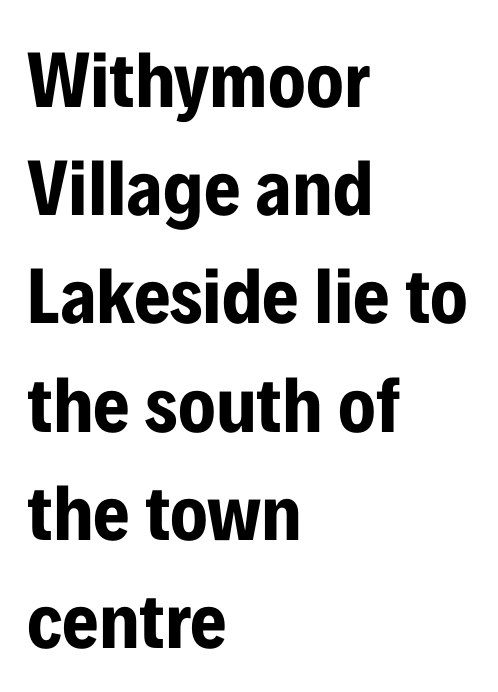
The image shows 79 px bold, condensed sans-serif type, upright; set left-aligned, normal line spacing (1.37x), normal letter spacing, not underlined; low stroke contrast and a medium x-height.
